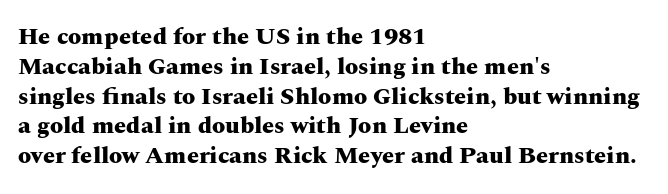
Q: Is the text bold? A: Yes.
Q: Is the text italic (slanted)? A: No, it is upright.
Q: Is the text underlined? A: No.
Q: How is the paragraph aligned? A: Left-aligned.
Q: Is the spacing between letters normal or unusually wide? A: Normal.
